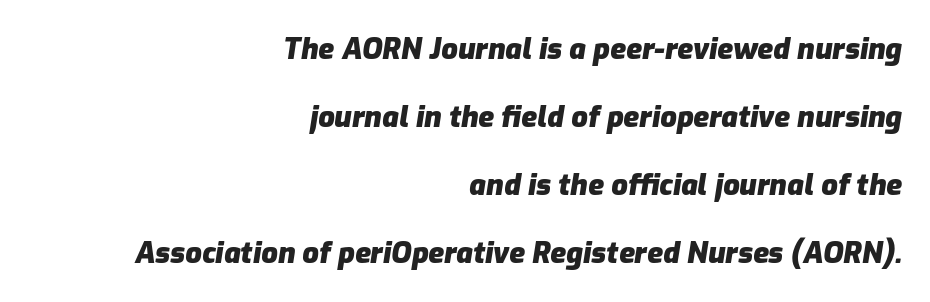
The image shows 29 px heavy type, italic (leaning right); set right-aligned, loose line spacing (2.34x), normal letter spacing, not underlined; low stroke contrast and a medium x-height.
